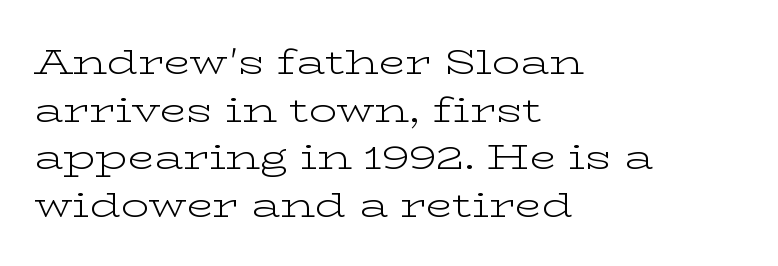
Q: Is the text bold? A: No.
Q: Is the text italic (slanted)? A: No, it is upright.
Q: Is the typeface a serif or a sans-serif typeface? A: Serif.
Q: Is the text underlined? A: No.
Q: How is the paragraph aligned? A: Left-aligned.
Q: Is the spacing between letters normal or unusually wide? A: Normal.
Q: Is the spacing between lines tight, normal or loose? A: Normal.
Q: Width (condensed, normal, or wide)? A: Wide.
Q: Stroke contrast? A: Low.
Q: x-height? A: Medium.
Q: Monospaced? A: No.
